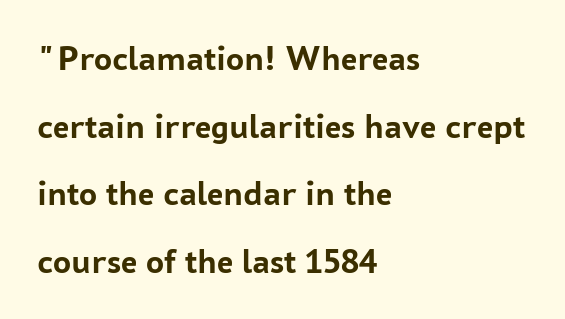
Q: Is the text bold? A: Yes.
Q: Is the text italic (slanted)? A: No, it is upright.
Q: Is the typeface a serif or a sans-serif typeface? A: Sans-serif.
Q: Is the text underlined? A: No.
Q: How is the paragraph aligned? A: Left-aligned.
Q: Is the spacing between letters normal or unusually wide? A: Normal.
Q: Width (condensed, normal, or wide)? A: Normal.
Q: Stroke contrast? A: Low.
Q: x-height? A: Medium.
Q: Monospaced? A: No.
